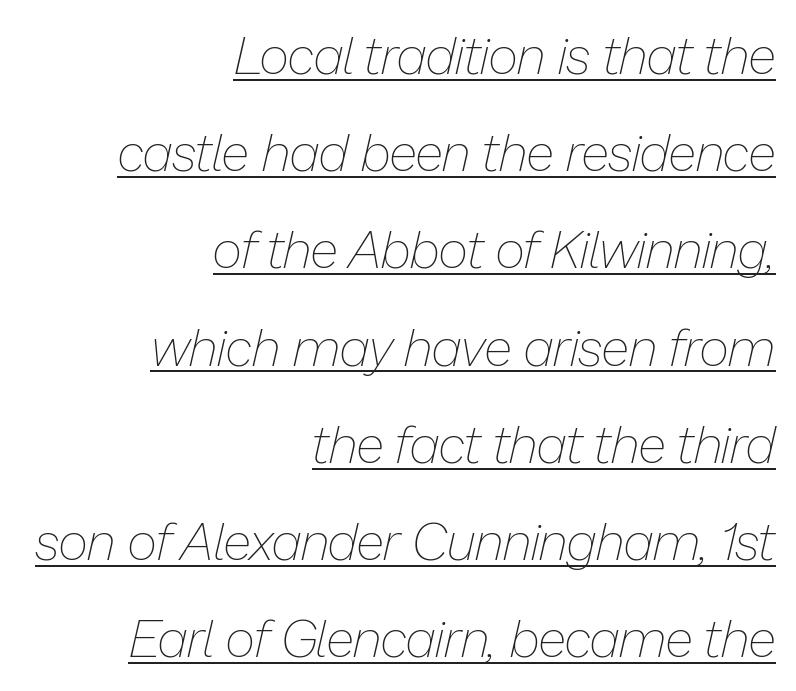
{"italic": "yes", "lean": "right", "slant_degrees": 13, "bold": "no", "weight": "thin", "width": "normal", "stroke_contrast": "low", "x_height": "medium", "monospaced": "no", "underline": "yes", "align": "right", "line_spacing_ratio": 1.87, "letter_spacing": "normal", "letter_spacing_em": 0.0, "glyph_px": 52}
